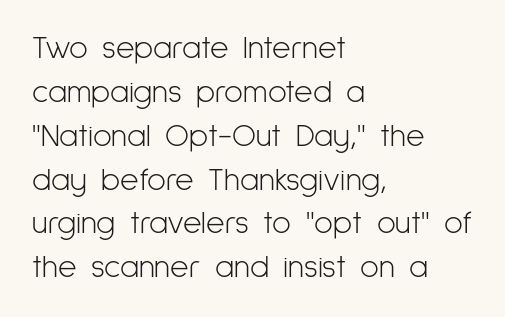
The image shows 32 px light, condensed sans-serif type, upright; set left-aligned, normal line spacing (1.37x), normal letter spacing, not underlined; low stroke contrast and a medium x-height.
